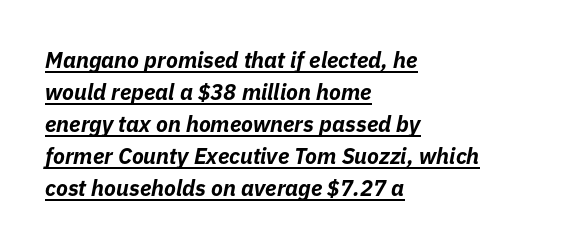
{"italic": "yes", "lean": "right", "slant_degrees": 11, "bold": "yes", "underline": "yes", "align": "left", "line_spacing": "normal", "line_spacing_ratio": 1.45, "letter_spacing": "normal", "letter_spacing_em": 0.0, "glyph_px": 22}
